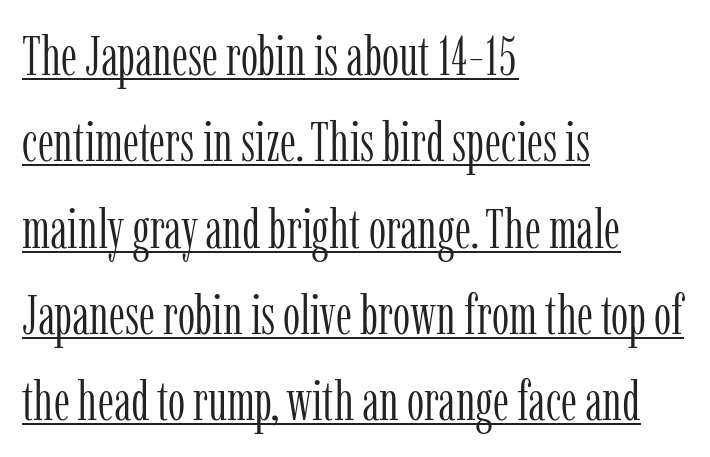
Q: Is the text bold? A: No.
Q: Is the text italic (slanted)? A: No, it is upright.
Q: Is the typeface a serif or a sans-serif typeface? A: Serif.
Q: Is the text underlined? A: Yes.
Q: How is the paragraph aligned? A: Left-aligned.
Q: Is the spacing between letters normal or unusually wide? A: Normal.
Q: Is the spacing between lines tight, normal or loose? A: Normal.
Q: Width (condensed, normal, or wide)? A: Condensed.
Q: Stroke contrast? A: Low.
Q: x-height? A: Medium.
Q: Monospaced? A: No.
